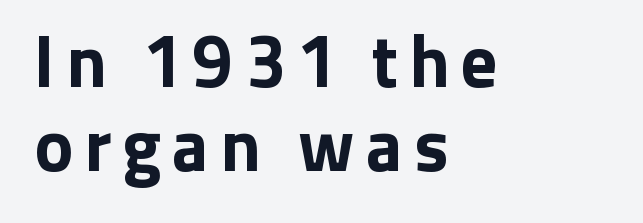
The image shows 73 px bold sans-serif type, upright; set left-aligned, tight line spacing (1.15x), not underlined; low stroke contrast and a medium x-height.
